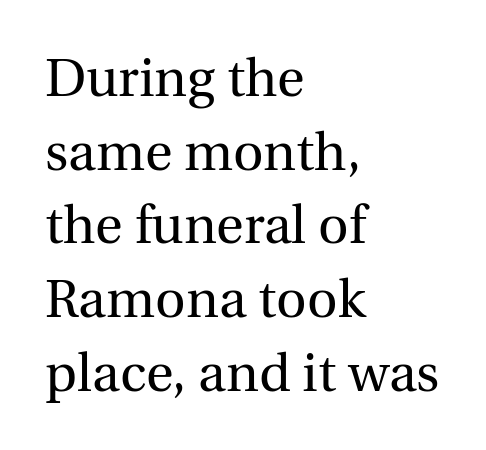
The image shows 53 px regular-weight serif type, upright; set left-aligned, normal line spacing (1.39x), normal letter spacing, not underlined; a medium x-height.
